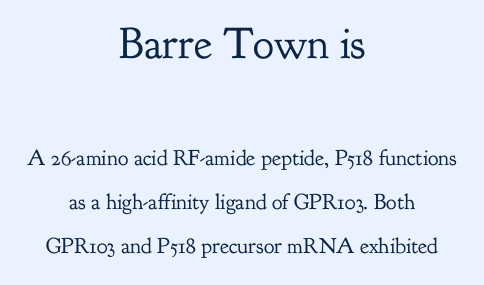
The image shows 44 px regular-weight serif type, upright; set centered, loose line spacing (2.0x), normal letter spacing, not underlined; the first (top) block is 2.0x larger; low stroke contrast and a small x-height.
